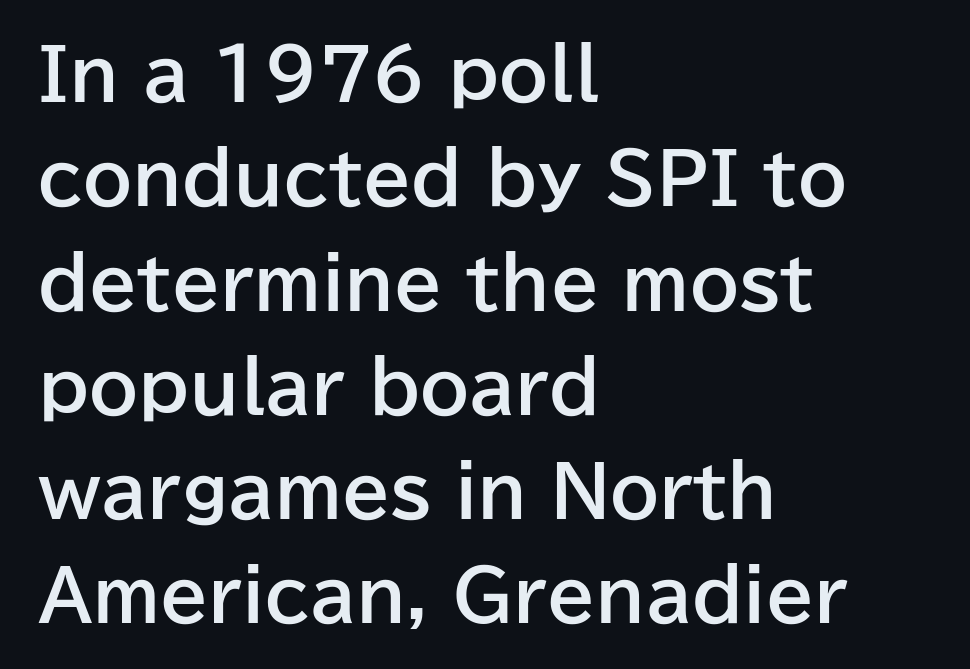
The image shows 70 px bold sans-serif type, upright; set left-aligned, normal line spacing (1.49x), normal letter spacing, not underlined; low stroke contrast and a medium x-height.
